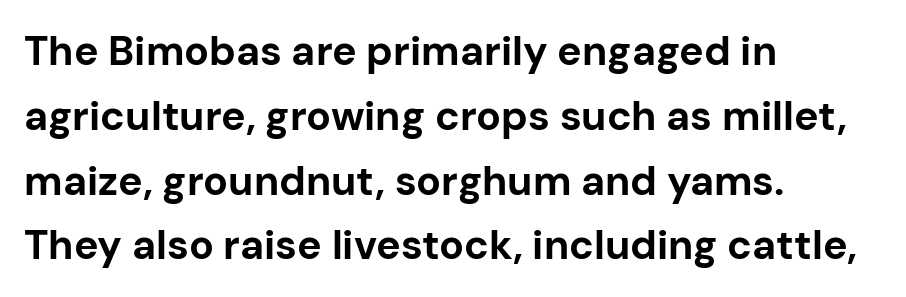
This rendering features lettering with no underline. Here the designer chose a conventional face with non-uniform glyph widths. The letterforms sit shoulder to shoulder at normal distance. The passage is arranged the way most books set body copy — flush left.
